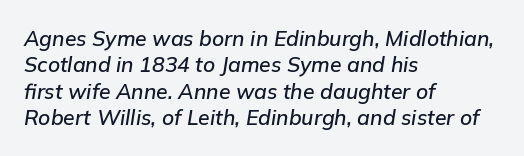
Q: Is the text italic (slanted)? A: Yes, it leans right by about 9 degrees.
Q: Is the text underlined? A: No.
Q: How is the paragraph aligned? A: Left-aligned.
Q: Is the spacing between letters normal or unusually wide? A: Normal.
Q: Is the spacing between lines tight, normal or loose? A: Normal.
